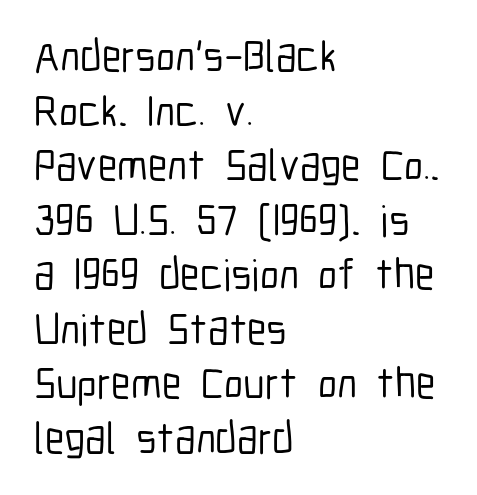
You can tell from the bare stems that sans-serif type was used. Visually the block forms a straight wall on the left and a jagged coastline on the right. Posture: vertical. The letters advance in unequal steps, a hallmark of proportional type. Quick note: underline off.
